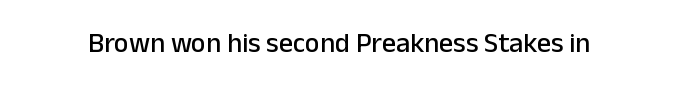
The image shows 28 px sans-serif type, upright; set normal letter spacing, not underlined; low stroke contrast and a medium x-height.
